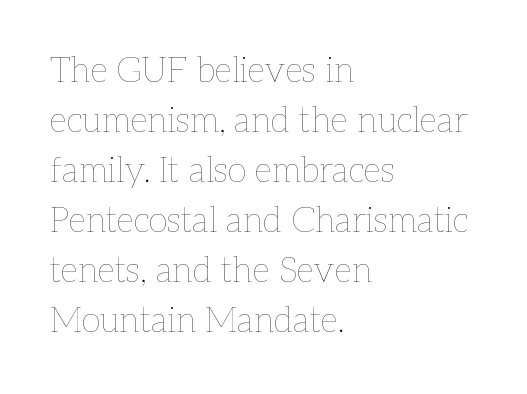
The image shows 35 px thin type, upright; set left-aligned, normal line spacing (1.43x), normal letter spacing, not underlined; low stroke contrast and a medium x-height.
